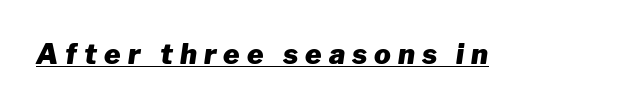
{"italic": "yes", "lean": "right", "slant_degrees": 8, "bold": "yes", "weight": "heavy", "width": "normal", "stroke_contrast": "low", "x_height": "medium", "monospaced": "no", "underline": "yes", "letter_spacing": "wide", "letter_spacing_em": 0.25, "glyph_px": 28}
